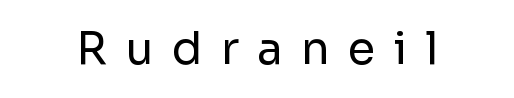
The image shows 45 px regular-weight sans-serif type, upright; set unusually wide letter spacing (+0.4 em), not underlined; low stroke contrast and a medium x-height.
